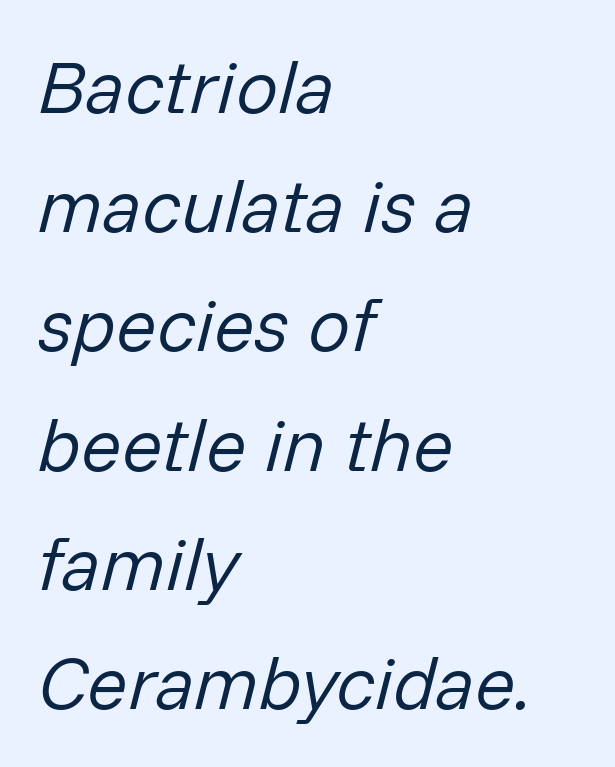
{"italic": "yes", "lean": "right", "slant_degrees": 14, "bold": "no", "weight": "regular", "width": "normal", "stroke_contrast": "low", "x_height": "medium", "monospaced": "no", "underline": "no", "align": "left", "line_spacing": "normal", "line_spacing_ratio": 1.59, "letter_spacing": "normal", "letter_spacing_em": 0.0, "glyph_px": 75}
